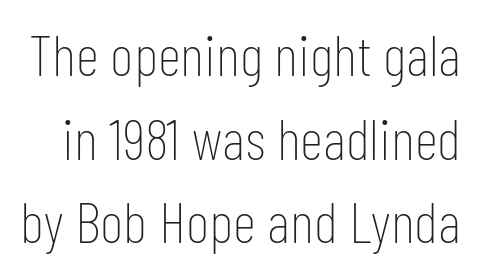
{"serif": "no", "italic": "no", "bold": "no", "weight": "thin", "width": "condensed", "stroke_contrast": "low", "x_height": "medium", "monospaced": "no", "underline": "no", "line_spacing": "normal", "line_spacing_ratio": 1.44, "letter_spacing": "normal", "letter_spacing_em": 0.0, "glyph_px": 58}
